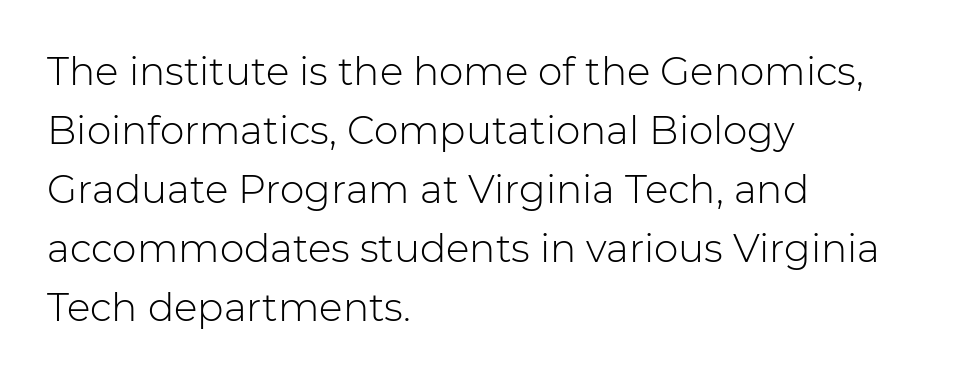
{"serif": "no", "italic": "no", "bold": "no", "weight": "light", "width": "normal", "stroke_contrast": "low", "x_height": "medium", "monospaced": "no", "underline": "no", "align": "left", "line_spacing": "normal", "line_spacing_ratio": 1.51, "letter_spacing": "normal", "letter_spacing_em": 0.0, "glyph_px": 39}
